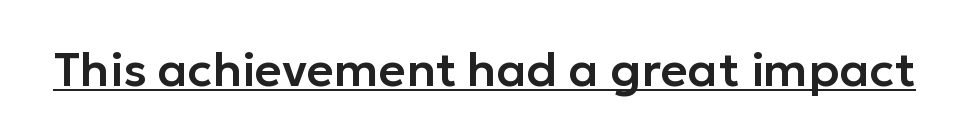
Notice how the stems are strictly vertical — no italics here. Examine the stroke ends and you'll find no serifs. You can see a thin bar hugging the bottom of the glyphs. The tracking reads as untouched default to a designer's eye. Note the varied advance widths — an 'i' is clearly narrower than an 'm'.
